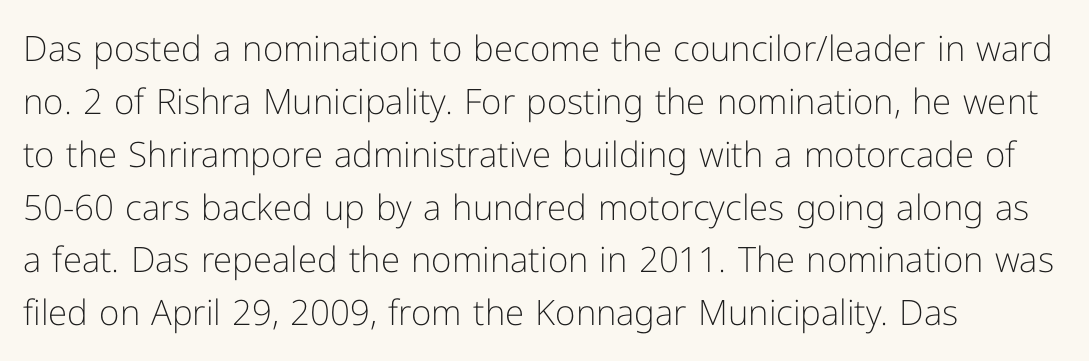
Q: Is the text bold? A: No.
Q: Is the text italic (slanted)? A: No, it is upright.
Q: Is the typeface a serif or a sans-serif typeface? A: Sans-serif.
Q: Is the text underlined? A: No.
Q: How is the paragraph aligned? A: Left-aligned.
Q: Is the spacing between letters normal or unusually wide? A: Normal.
Q: Is the spacing between lines tight, normal or loose? A: Normal.
Q: Width (condensed, normal, or wide)? A: Normal.
Q: Stroke contrast? A: Low.
Q: x-height? A: Medium.
Q: Monospaced? A: No.
